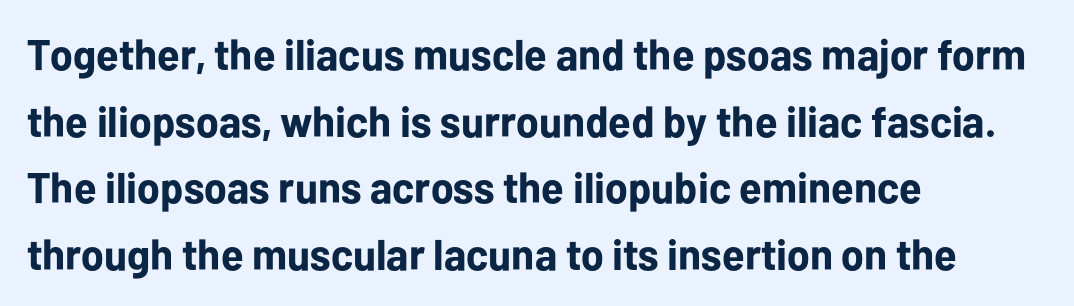
The image shows 43 px bold sans-serif type, upright; set left-aligned, normal line spacing (1.55x), normal letter spacing, not underlined; low stroke contrast and a medium x-height.
